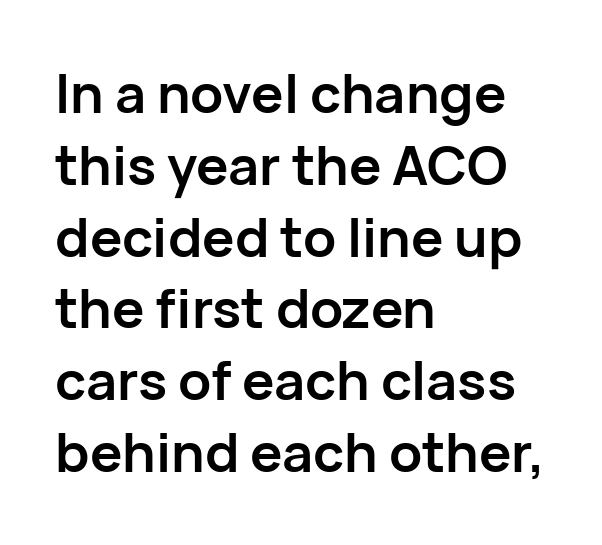
Note the varied advance widths — an 'i' is clearly narrower than an 'm'. Is there any slant? The stems are plumb. Pretty heavy lettering here — definitely bold. Casual observation: everything's shoved over to the left. Font category for this specimen: sans-serif.
